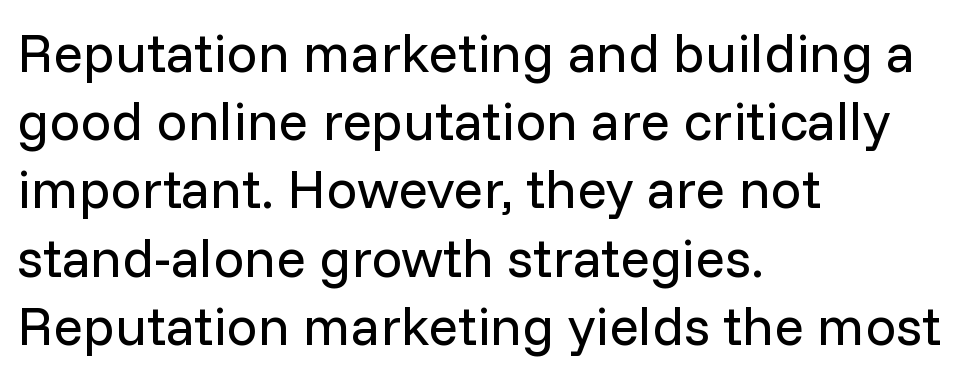
Q: Is the text bold? A: No.
Q: Is the text italic (slanted)? A: No, it is upright.
Q: Is the typeface a serif or a sans-serif typeface? A: Sans-serif.
Q: Is the text underlined? A: No.
Q: How is the paragraph aligned? A: Left-aligned.
Q: Is the spacing between letters normal or unusually wide? A: Normal.
Q: Width (condensed, normal, or wide)? A: Normal.
Q: Stroke contrast? A: Low.
Q: x-height? A: Medium.
Q: Monospaced? A: No.
